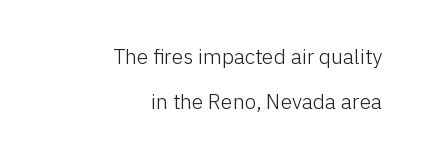
The image shows 21 px text type, upright; set right-aligned, loose line spacing (2.15x), normal letter spacing, not underlined.
